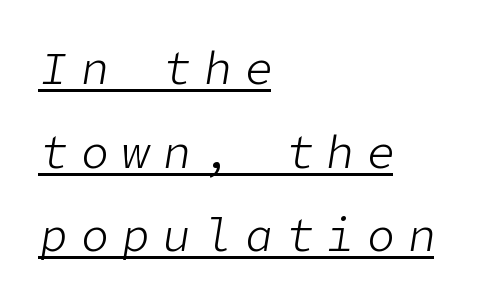
Q: Is the text bold? A: No.
Q: Is the text italic (slanted)? A: Yes, it leans right by about 9 degrees.
Q: Is the text underlined? A: Yes.
Q: How is the paragraph aligned? A: Left-aligned.
Q: Is the spacing between letters normal or unusually wide? A: Unusually wide.
Q: Width (condensed, normal, or wide)? A: Normal.
Q: Stroke contrast? A: Low.
Q: x-height? A: Medium.
